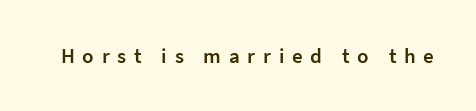
Q: Is the text bold? A: Semi-bold.
Q: Is the text italic (slanted)? A: No, it is upright.
Q: Is the text underlined? A: No.
Q: Is the spacing between letters normal or unusually wide? A: Unusually wide.
